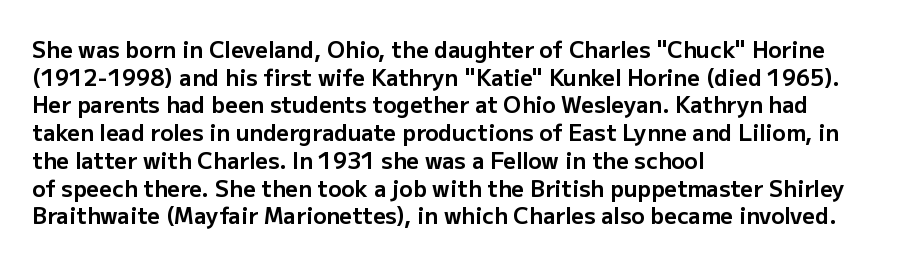
The image shows 22 px bold type, upright; set left-aligned, normal line spacing (1.26x), normal letter spacing, not underlined.
